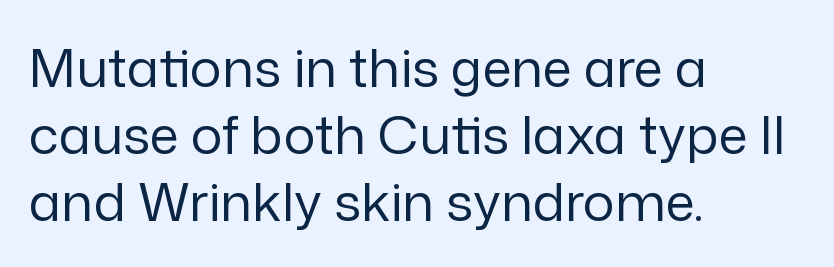
Q: Is the text bold? A: No.
Q: Is the text italic (slanted)? A: No, it is upright.
Q: Is the typeface a serif or a sans-serif typeface? A: Sans-serif.
Q: Is the text underlined? A: No.
Q: How is the paragraph aligned? A: Left-aligned.
Q: Is the spacing between letters normal or unusually wide? A: Normal.
Q: Is the spacing between lines tight, normal or loose? A: Normal.
Q: Width (condensed, normal, or wide)? A: Normal.
Q: Stroke contrast? A: Low.
Q: x-height? A: Medium.
Q: Monospaced? A: No.
